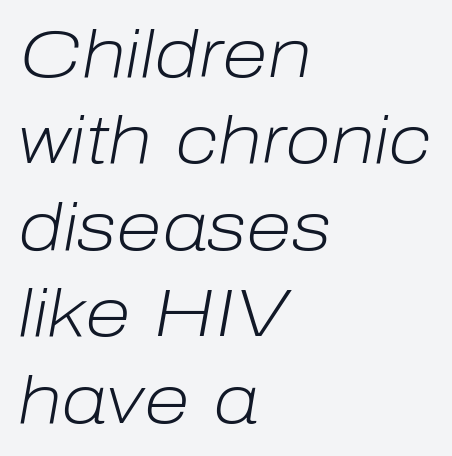
The image shows 67 px light type, italic (leaning right); set left-aligned, normal line spacing (1.29x), normal letter spacing, not underlined; low stroke contrast and a medium x-height.
